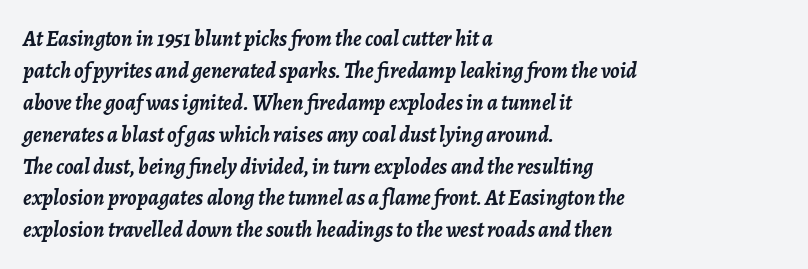
The image shows 22 px bold type, italic (leaning right); set left-aligned, normal line spacing (1.45x), normal letter spacing, not underlined.
